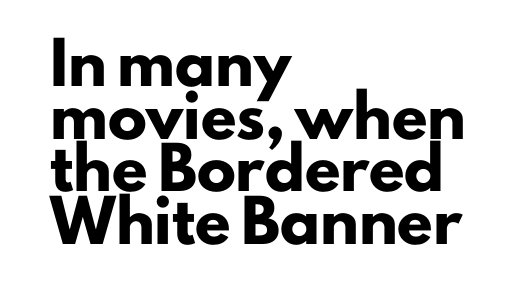
{"serif": "no", "italic": "no", "bold": "yes", "weight": "heavy", "width": "normal", "stroke_contrast": "low", "x_height": "small", "monospaced": "no", "underline": "no", "align": "left", "line_spacing": "normal", "line_spacing_ratio": 1.35, "letter_spacing": "normal", "letter_spacing_em": 0.0, "glyph_px": 39}
